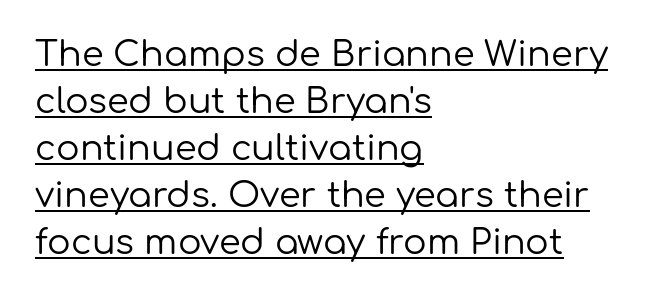
The image shows 35 px regular-weight sans-serif type, upright; set left-aligned, normal line spacing (1.34x), normal letter spacing, underlined; low stroke contrast and a medium x-height.
